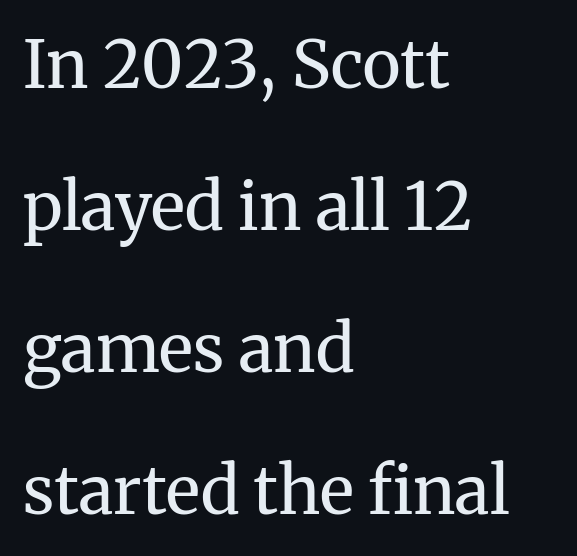
Q: Is the text bold? A: No.
Q: Is the text italic (slanted)? A: No, it is upright.
Q: Is the typeface a serif or a sans-serif typeface? A: Serif.
Q: Is the text underlined? A: No.
Q: How is the paragraph aligned? A: Left-aligned.
Q: Is the spacing between letters normal or unusually wide? A: Normal.
Q: Is the spacing between lines tight, normal or loose? A: Loose.
Q: Width (condensed, normal, or wide)? A: Normal.
Q: Stroke contrast? A: Medium.
Q: x-height? A: Medium.
Q: Monospaced? A: No.
